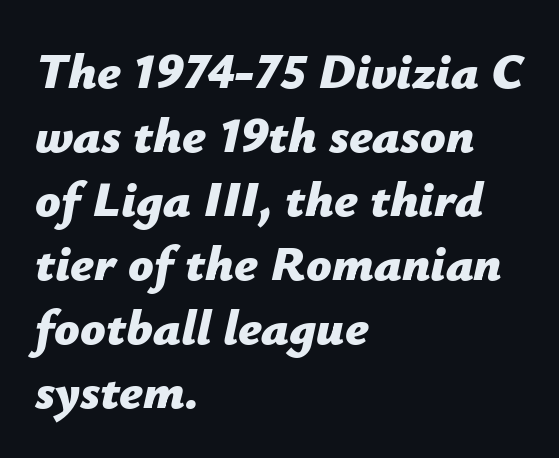
{"italic": "yes", "lean": "right", "slant_degrees": 12, "bold": "yes", "weight": "bold", "width": "normal", "stroke_contrast": "low", "x_height": "medium", "monospaced": "no", "underline": "no", "align": "left", "line_spacing": "normal", "line_spacing_ratio": 1.28, "letter_spacing": "normal", "letter_spacing_em": 0.0, "glyph_px": 50}
